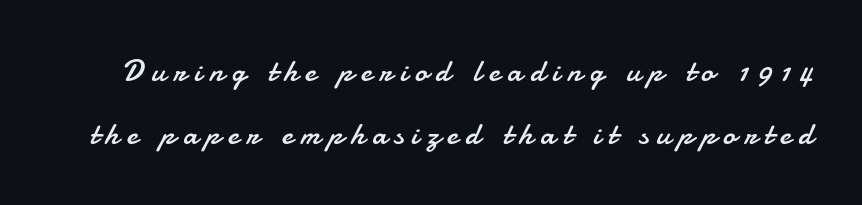
These lines are composed in type without serifs. Character widths vary here, with narrow letters taking less room than wide ones. Words appear elongated and porous because spacing is wide. Only glyphs here, with clear space below each row.
